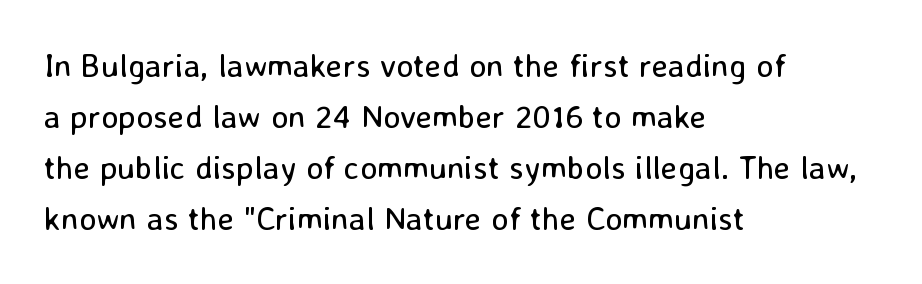
The image shows 33 px regular-weight sans-serif type, upright; set left-aligned, normal line spacing (1.55x), normal letter spacing, not underlined; low stroke contrast and a medium x-height.
